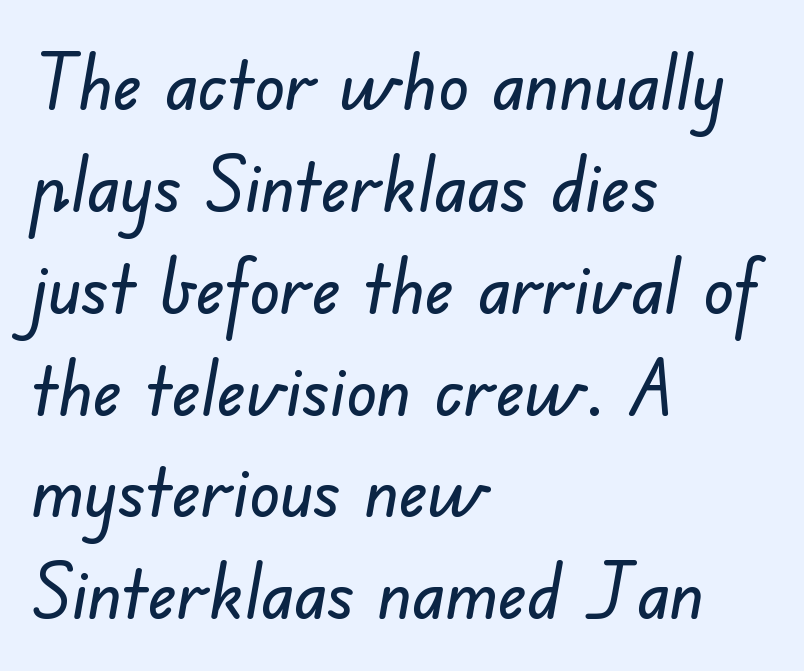
Observe the absence of serifs on each vertical stroke in this sample. Leftover space on each line is placed entirely after the last word. Each letter keeps its own natural width here, so spacing adapts to shape. Characters follow at the spacing the type designer built in. Check the space under the baseline: it is left empty. Honestly, the row spacing looks completely unremarkable.
